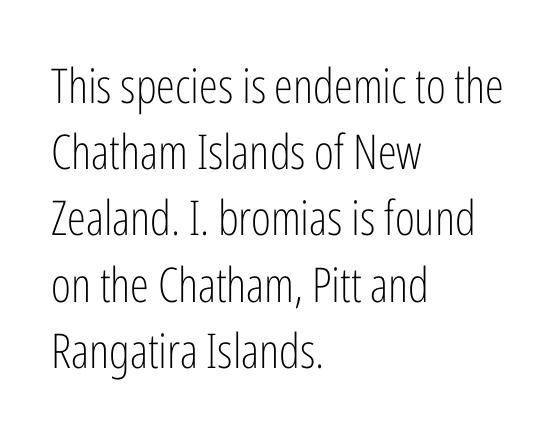
{"serif": "no", "italic": "no", "bold": "no", "weight": "light", "width": "condensed", "stroke_contrast": "low", "x_height": "medium", "monospaced": "no", "underline": "no", "align": "left", "line_spacing": "normal", "line_spacing_ratio": 1.38, "letter_spacing": "normal", "letter_spacing_em": 0.0, "glyph_px": 48}
